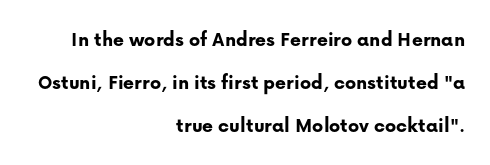
{"italic": "no", "bold": "yes", "underline": "no", "align": "right", "line_spacing": "loose", "line_spacing_ratio": 2.05, "letter_spacing": "normal", "letter_spacing_em": 0.0, "glyph_px": 21}
